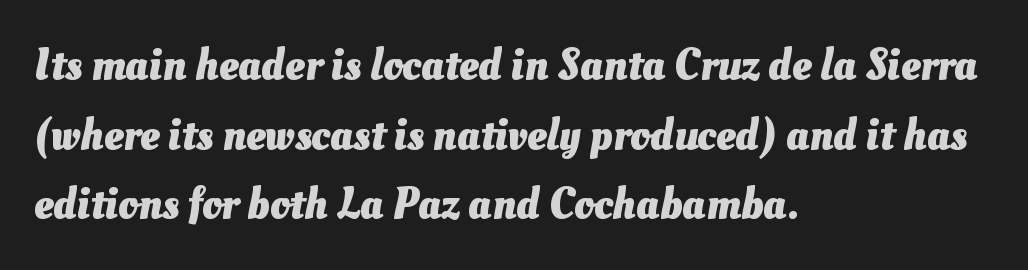
Q: Is the text bold? A: Yes.
Q: Is the text underlined? A: No.
Q: How is the paragraph aligned? A: Left-aligned.
Q: Is the spacing between letters normal or unusually wide? A: Normal.
Q: Is the spacing between lines tight, normal or loose? A: Normal.
Q: Width (condensed, normal, or wide)? A: Normal.
Q: Stroke contrast? A: Medium.
Q: x-height? A: Small.
Q: Monospaced? A: No.
